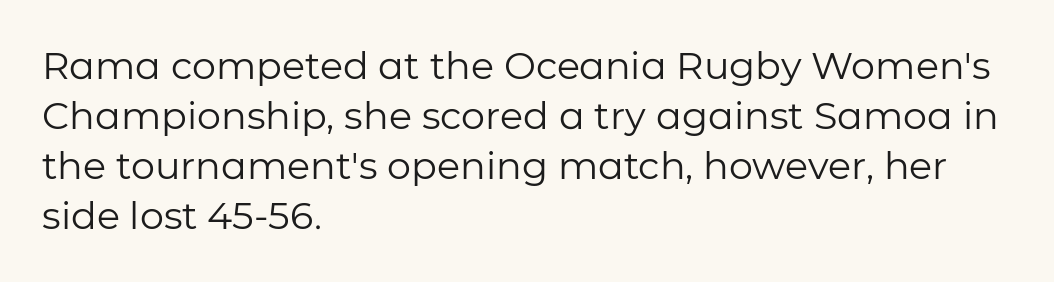
The image shows 38 px regular-weight sans-serif type, upright; set left-aligned, normal line spacing (1.32x), normal letter spacing, not underlined; low stroke contrast and a medium x-height.
